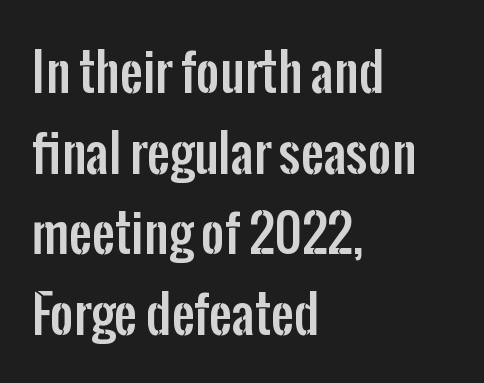
{"serif": "no", "italic": "no", "width": "condensed", "stroke_contrast": "low", "x_height": "medium", "monospaced": "no", "underline": "no", "align": "left", "line_spacing": "normal", "line_spacing_ratio": 1.58, "letter_spacing": "normal", "letter_spacing_em": 0.0, "glyph_px": 51}
